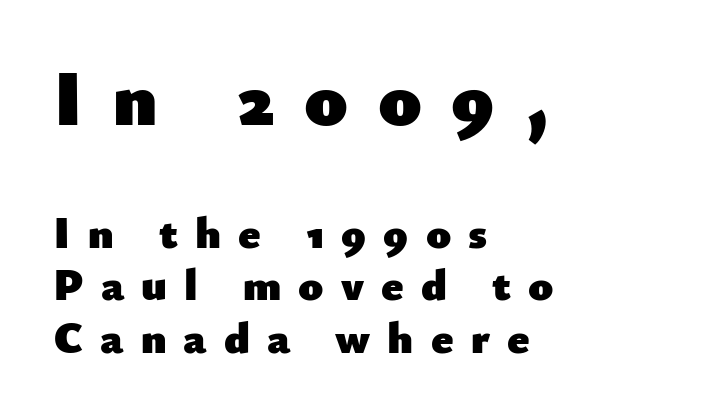
The image shows 78 px heavy sans-serif type, upright; set left-aligned, line spacing 1.17x, unusually wide letter spacing (+0.38 em), not underlined; the first (top) block is 1.73x larger; low stroke contrast and a small x-height.
